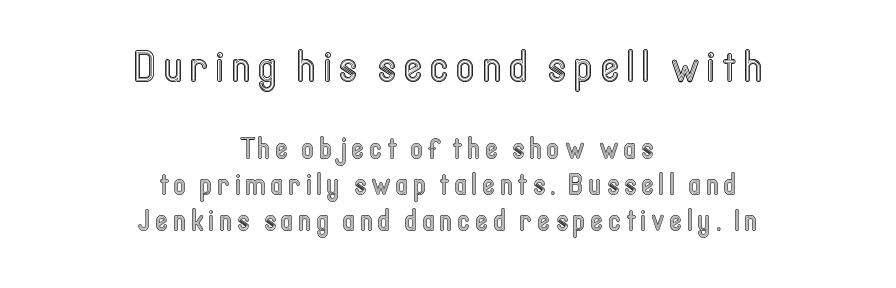
Q: Is the text italic (slanted)? A: No, it is upright.
Q: Is the text underlined? A: No.
Q: How is the paragraph aligned? A: Centered.
Q: Which block of text is set in a larger size, the first (top) or the second (bottom)? A: The first (top) one.
Q: Width (condensed, normal, or wide)? A: Condensed.
Q: x-height? A: Medium.
Q: Monospaced? A: No.
